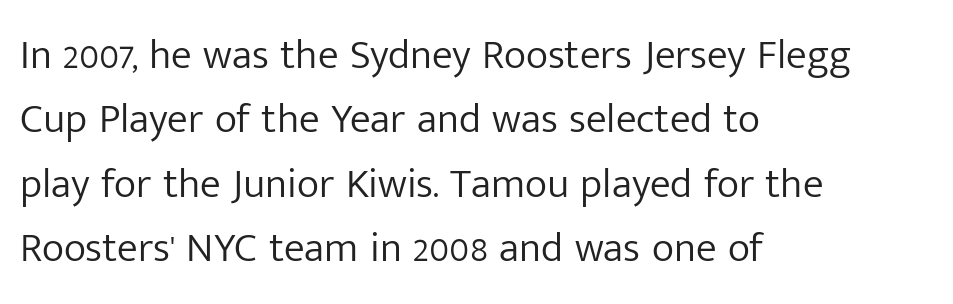
{"serif": "no", "italic": "no", "bold": "no", "weight": "light", "width": "normal", "stroke_contrast": "low", "x_height": "medium", "monospaced": "no", "underline": "no", "align": "left", "line_spacing": "normal", "line_spacing_ratio": 1.53, "letter_spacing": "normal", "letter_spacing_em": 0.0, "glyph_px": 42}
